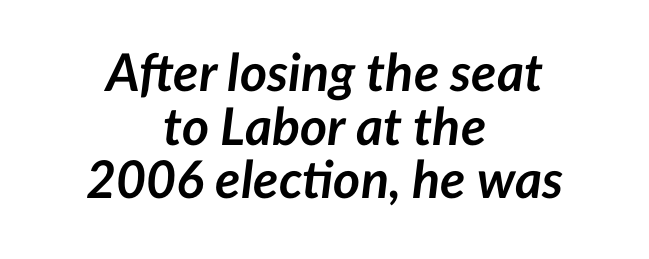
Q: Is the text bold? A: Yes.
Q: Is the text italic (slanted)? A: Yes, it leans right by about 7 degrees.
Q: Is the text underlined? A: No.
Q: How is the paragraph aligned? A: Centered.
Q: Is the spacing between letters normal or unusually wide? A: Normal.
Q: Is the spacing between lines tight, normal or loose? A: Tight.
Q: Width (condensed, normal, or wide)? A: Normal.
Q: Stroke contrast? A: Low.
Q: x-height? A: Medium.
Q: Monospaced? A: No.
